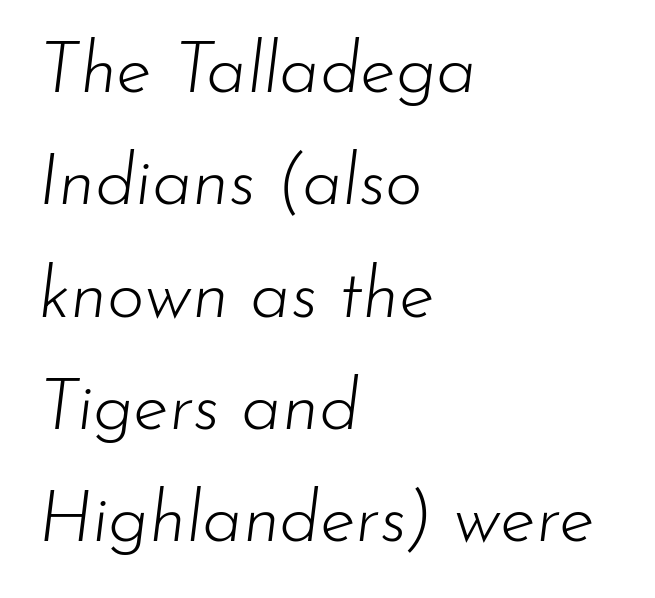
{"italic": "yes", "lean": "right", "slant_degrees": 7, "bold": "no", "weight": "light", "width": "normal", "stroke_contrast": "low", "x_height": "small", "monospaced": "no", "underline": "no", "align": "left", "line_spacing": "normal", "line_spacing_ratio": 1.56, "letter_spacing": "normal", "letter_spacing_em": 0.0, "glyph_px": 72}
